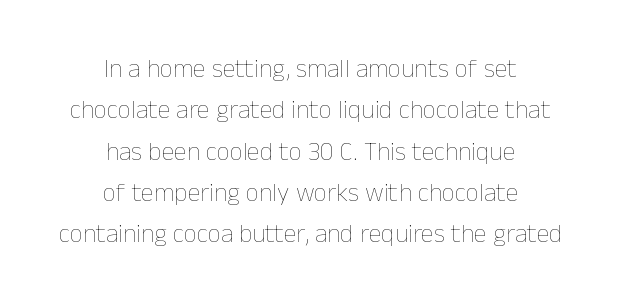
This rendering features lettering with no underline. Honestly, the row spacing looks completely unremarkable. These lines keep a tight, regular rhythm from letter to letter. The font sits on the lighter half of the weight spectrum, regular included. Caption: multi-line text, centered on the measure.
